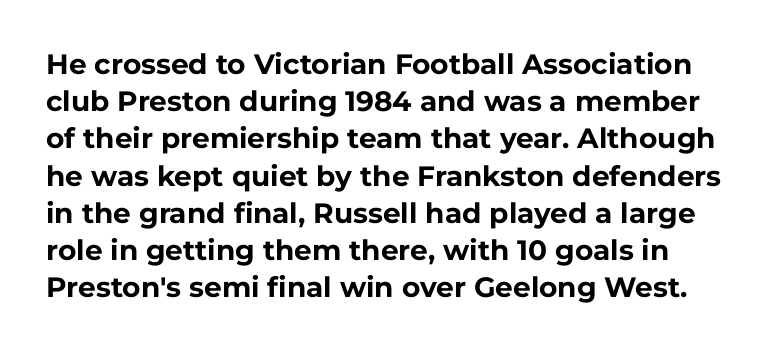
The face used here is a sans, in the tradition of grotesques and geometrics. The letters advance in unequal steps, a hallmark of proportional type. The line-height multiplier appears to be the usual default. Type without underlining. How are the letters spaced? Ordinarily, with no added tracking.
